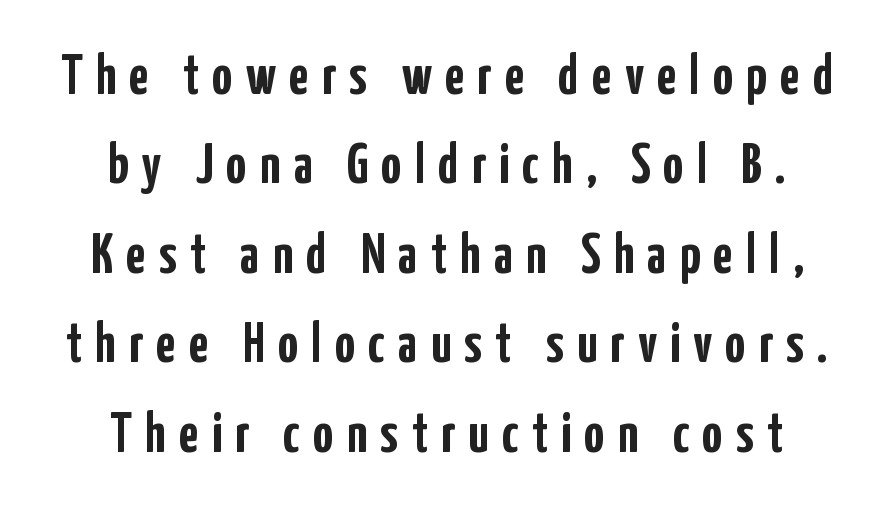
Q: Is the text bold? A: Yes.
Q: Is the text italic (slanted)? A: No, it is upright.
Q: Is the typeface a serif or a sans-serif typeface? A: Sans-serif.
Q: Is the text underlined? A: No.
Q: Is the spacing between letters normal or unusually wide? A: Unusually wide.
Q: Is the spacing between lines tight, normal or loose? A: Normal.
Q: Width (condensed, normal, or wide)? A: Condensed.
Q: Stroke contrast? A: Low.
Q: x-height? A: Medium.
Q: Monospaced? A: No.
